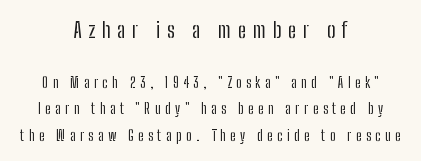
The image shows 21 px text type, upright; set centered, loose line spacing (1.9x), unusually wide letter spacing (+0.32 em), not underlined; the first (top) block is 1.5x larger.
